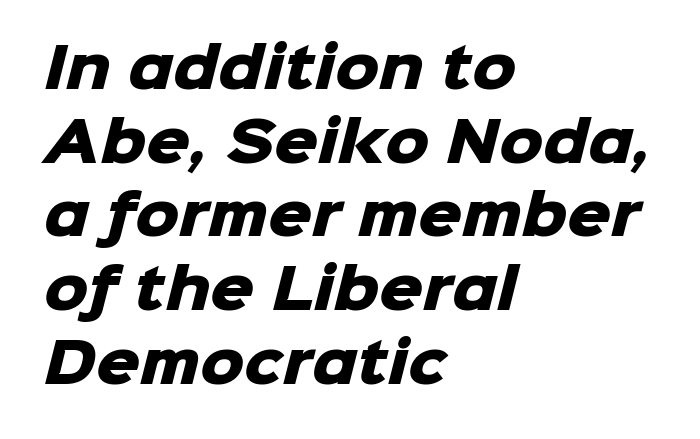
{"serif": "no", "bold": "yes", "weight": "heavy", "width": "normal", "stroke_contrast": "low", "x_height": "medium", "monospaced": "no", "underline": "no", "align": "left", "line_spacing": "normal", "line_spacing_ratio": 1.34, "letter_spacing": "normal", "letter_spacing_em": 0.0, "glyph_px": 55}
